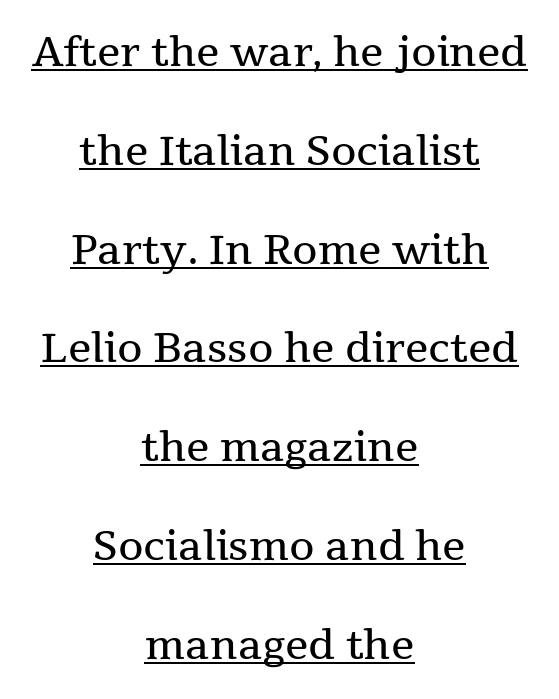
Q: Is the text bold? A: No.
Q: Is the text italic (slanted)? A: No, it is upright.
Q: Is the typeface a serif or a sans-serif typeface? A: Serif.
Q: Is the text underlined? A: Yes.
Q: How is the paragraph aligned? A: Centered.
Q: Is the spacing between letters normal or unusually wide? A: Normal.
Q: Is the spacing between lines tight, normal or loose? A: Loose.
Q: Width (condensed, normal, or wide)? A: Normal.
Q: Stroke contrast? A: Medium.
Q: x-height? A: Medium.
Q: Monospaced? A: No.
